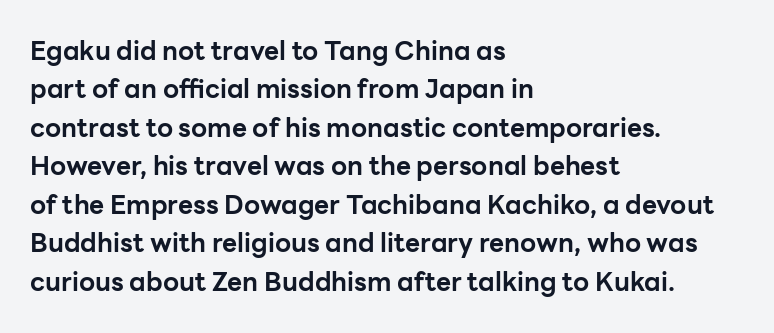
{"italic": "no", "bold": "yes", "underline": "no", "align": "left", "line_spacing": "normal", "line_spacing_ratio": 1.48, "letter_spacing": "normal", "letter_spacing_em": 0.0, "glyph_px": 26}
